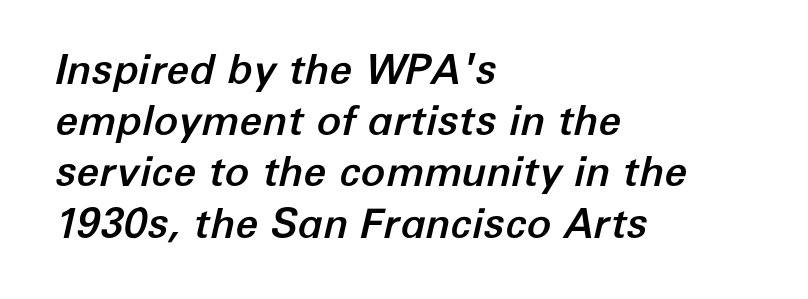
{"italic": "yes", "lean": "right", "slant_degrees": 12, "width": "normal", "stroke_contrast": "low", "x_height": "medium", "monospaced": "no", "underline": "no", "align": "left", "line_spacing": "normal", "line_spacing_ratio": 1.25, "letter_spacing": "normal", "letter_spacing_em": 0.0, "glyph_px": 41}
